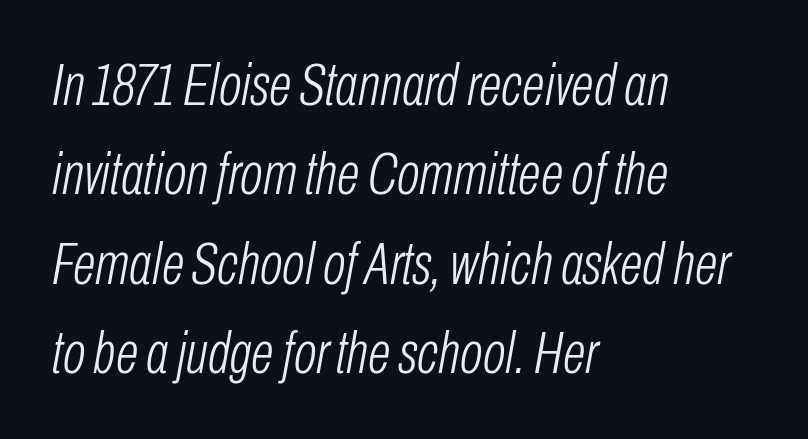
Q: Is the text bold? A: No.
Q: Is the text italic (slanted)? A: Yes, it leans right by about 10 degrees.
Q: Is the text underlined? A: No.
Q: How is the paragraph aligned? A: Left-aligned.
Q: Is the spacing between letters normal or unusually wide? A: Normal.
Q: Is the spacing between lines tight, normal or loose? A: Normal.
Q: Width (condensed, normal, or wide)? A: Condensed.
Q: Stroke contrast? A: Low.
Q: x-height? A: Medium.
Q: Monospaced? A: No.
